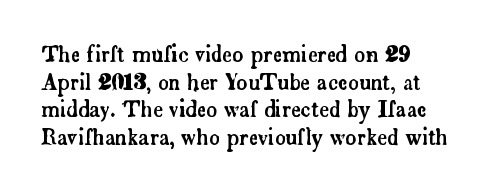
Line starts are locked; line ends wander. Leading matches the norm, producing a regular column. Characters remain perfectly vertical along every line. The area under the type is left untouched. Caption: standard tracking, unaltered.
